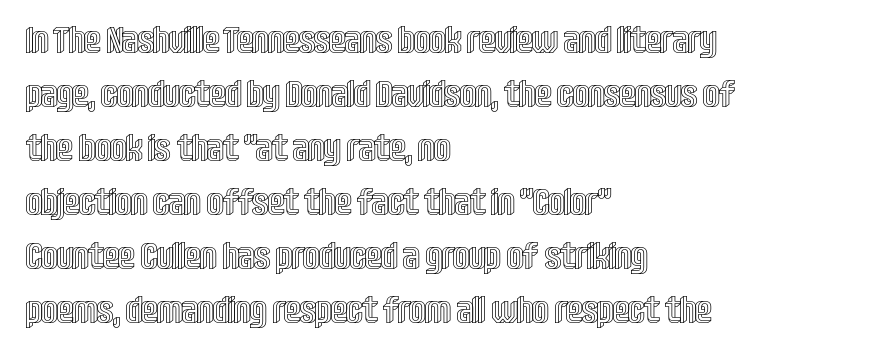
Q: Is the text italic (slanted)? A: No, it is upright.
Q: Is the text underlined? A: No.
Q: How is the paragraph aligned? A: Left-aligned.
Q: Is the spacing between letters normal or unusually wide? A: Normal.
Q: Is the spacing between lines tight, normal or loose? A: Normal.
Q: Width (condensed, normal, or wide)? A: Condensed.
Q: x-height? A: Large.
Q: Monospaced? A: No.
